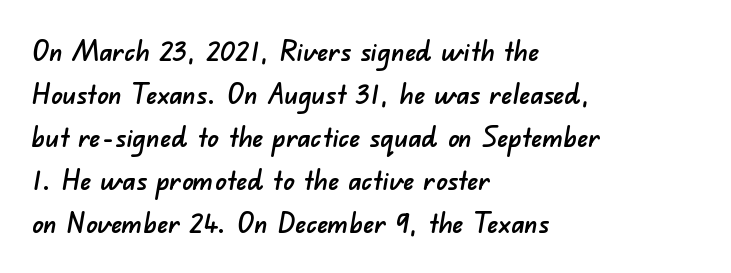
{"serif": "no", "width": "normal", "stroke_contrast": "low", "x_height": "small", "monospaced": "no", "underline": "no", "align": "left", "line_spacing": "normal", "line_spacing_ratio": 1.54, "letter_spacing": "normal", "letter_spacing_em": 0.0, "glyph_px": 28}
